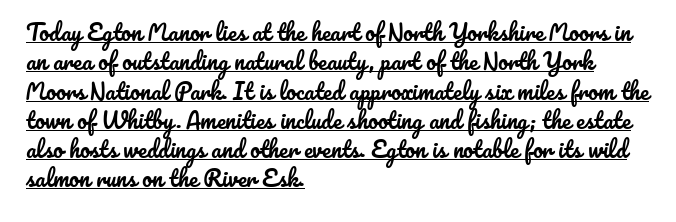
Tracking value appears to be zero — textbook default spacing. The vertical gap from one line to the next is medium. This sample is left-justified, so line endings fall wherever the words run out. Decoration check: the copy is underlined.
